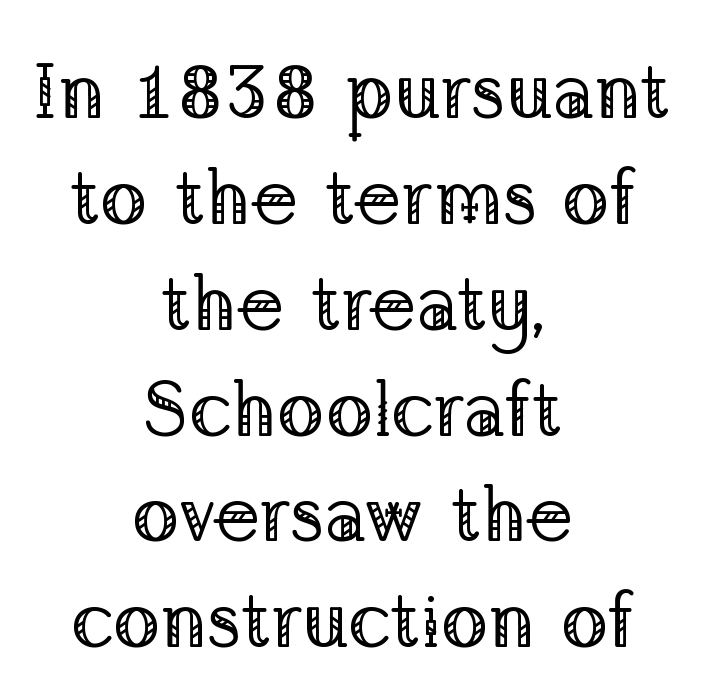
The image shows 79 px regular-weight serif type, upright; set centered, normal line spacing (1.34x), normal letter spacing, not underlined; low stroke contrast and a medium x-height.
